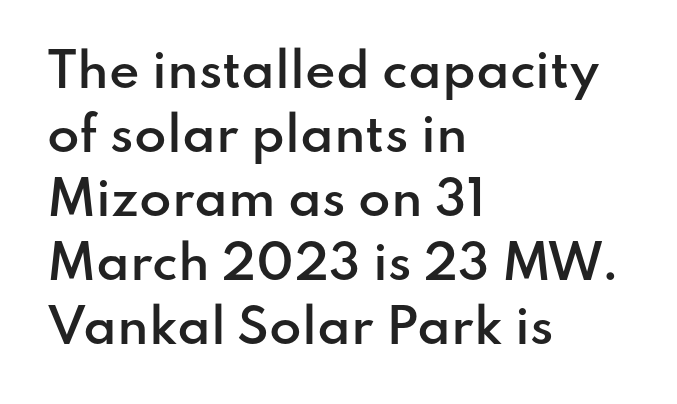
Any mark beneath the type? The region is blank. Notice how the stems are strictly vertical — no italics here. Is there much room between lines? A standard amount, neither cramped nor airy. Is the block centered? No — it sits flush against the left margin. The letterforms sit shoulder to shoulder at normal distance.
